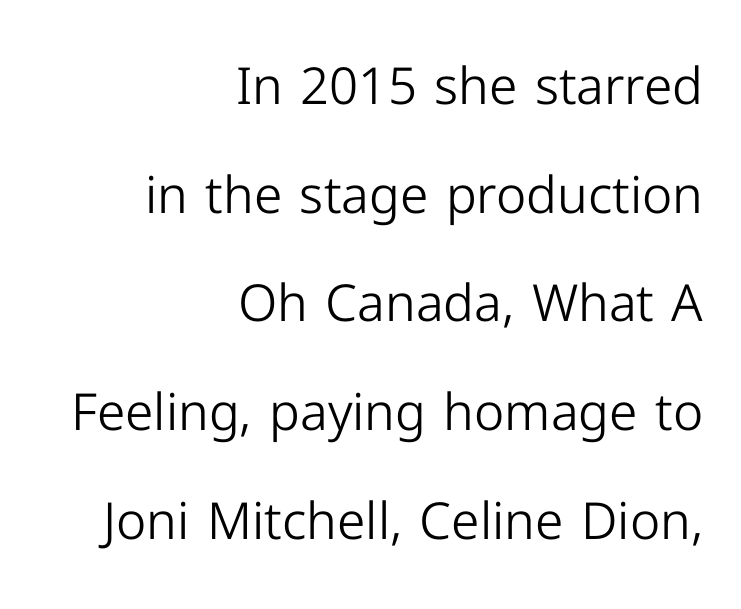
Lines of text with bare space underneath. Each word holds together tightly as a unit, with standard inter-letter gaps. These lines were composed using upright roman letters. The designer went with a sans here, leaving each stem footless. The rag falls on the left side of this text block.
